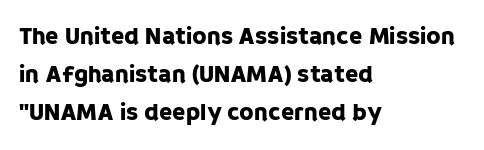
{"italic": "no", "underline": "no", "align": "left", "line_spacing": "normal", "line_spacing_ratio": 1.59, "letter_spacing": "normal", "letter_spacing_em": 0.0, "glyph_px": 24}
